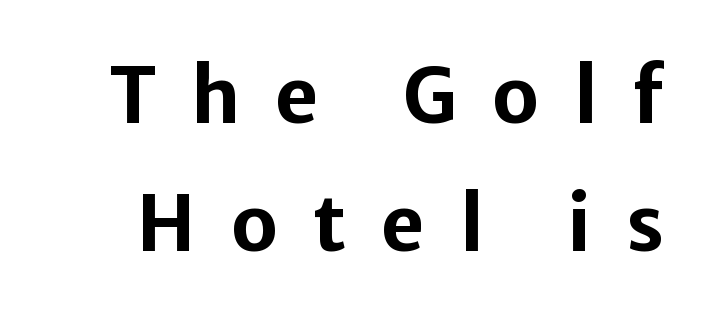
{"serif": "no", "italic": "no", "bold": "yes", "weight": "bold", "width": "normal", "stroke_contrast": "low", "x_height": "medium", "monospaced": "no", "underline": "no", "line_spacing": "normal", "line_spacing_ratio": 1.68, "letter_spacing": "wide", "letter_spacing_em": 0.46, "glyph_px": 76}
